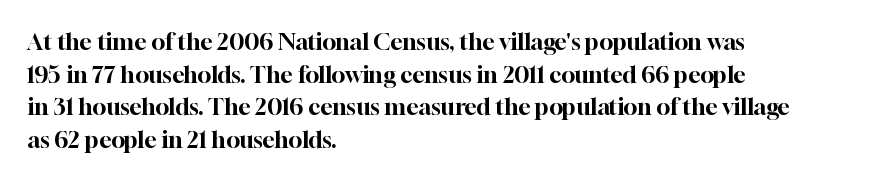
The image shows 23 px text type, upright; set left-aligned, normal line spacing (1.42x), normal letter spacing, not underlined.
